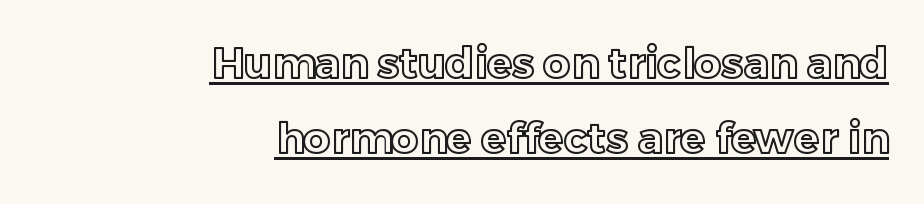
The image shows 42 px text type, upright; set right-aligned, line spacing 1.79x, normal letter spacing, underlined; a medium x-height.
